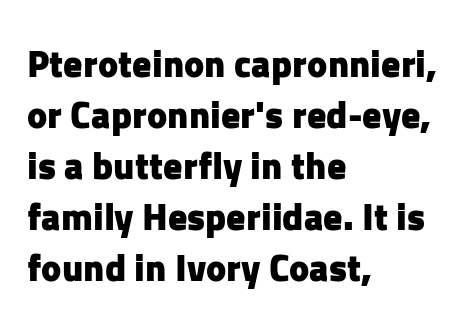
{"serif": "no", "italic": "no", "bold": "yes", "weight": "heavy", "width": "normal", "stroke_contrast": "low", "x_height": "medium", "monospaced": "no", "underline": "no", "align": "left", "line_spacing": "normal", "line_spacing_ratio": 1.34, "letter_spacing": "normal", "letter_spacing_em": 0.0, "glyph_px": 38}
